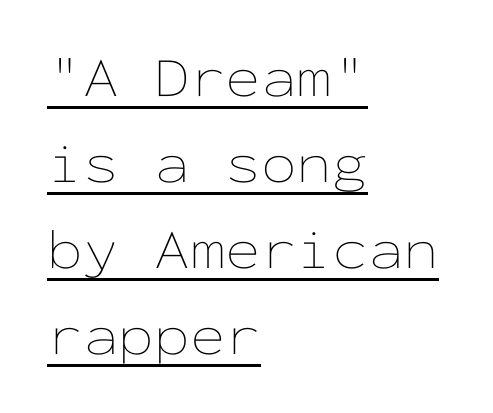
Has an underline been added? It has. Vertical stems look standard width or narrower in stroke. Caption: multi-line text, flush left, ragged right. Here the designer chose a console-style face with uniform glyph widths.
